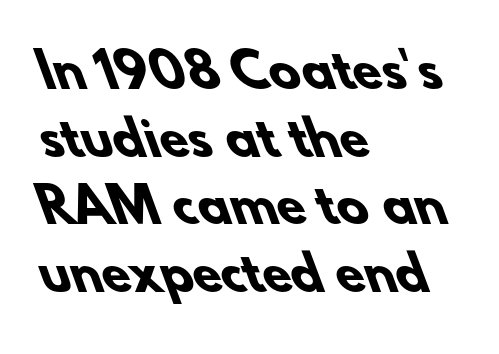
Q: Is the text bold? A: Yes.
Q: Is the typeface a serif or a sans-serif typeface? A: Sans-serif.
Q: Is the text underlined? A: No.
Q: How is the paragraph aligned? A: Left-aligned.
Q: Is the spacing between letters normal or unusually wide? A: Normal.
Q: Is the spacing between lines tight, normal or loose? A: Normal.
Q: Width (condensed, normal, or wide)? A: Normal.
Q: Stroke contrast? A: Low.
Q: x-height? A: Small.
Q: Monospaced? A: No.
